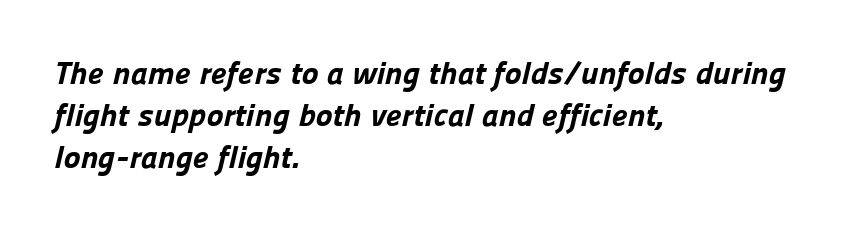
The rendering uses natural spacing where letterforms have individual widths. Lines of text with bare space underneath. Evenly set lines give the paragraph a standard silhouette. Where is the straight margin? On the left. Short note: letters normally spaced.
